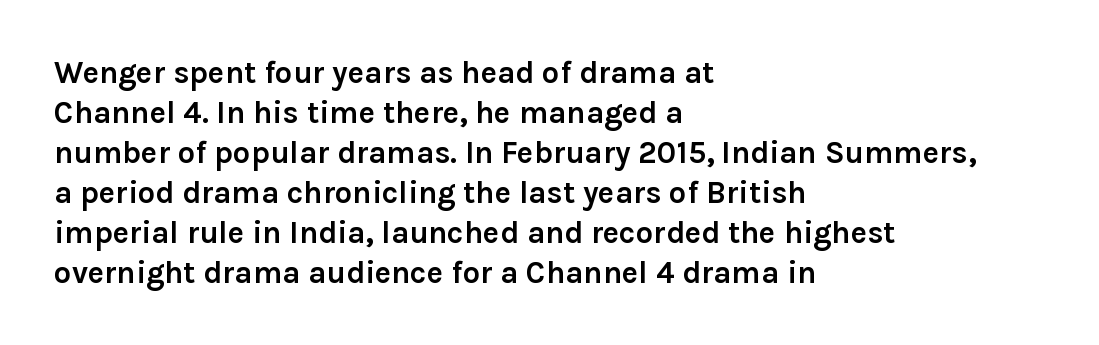
{"serif": "no", "italic": "no", "bold": "yes", "weight": "semibold", "width": "normal", "stroke_contrast": "low", "x_height": "medium", "monospaced": "no", "underline": "no", "align": "left", "line_spacing": "normal", "line_spacing_ratio": 1.29, "letter_spacing": "normal", "letter_spacing_em": 0.0, "glyph_px": 31}
